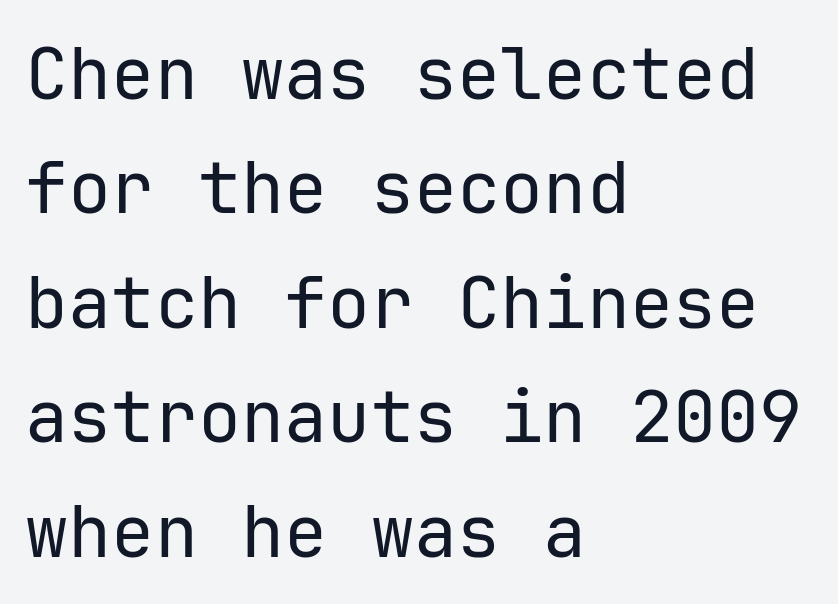
The image shows 72 px regular-weight sans-serif type, upright; set left-aligned, normal line spacing (1.59x), normal letter spacing, not underlined; low stroke contrast and a medium x-height.
